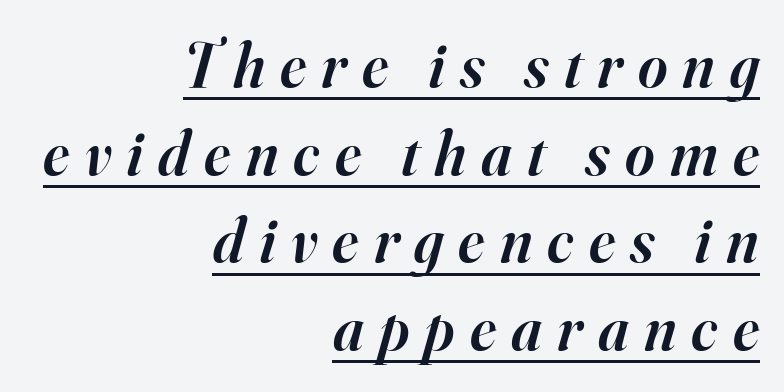
{"serif": "yes", "italic": "yes", "lean": "right", "slant_degrees": 16, "bold": "semi", "weight": "semibold", "width": "normal", "stroke_contrast": "high", "x_height": "small", "monospaced": "no", "underline": "yes", "align": "right", "line_spacing": "normal", "line_spacing_ratio": 1.39, "letter_spacing": "wide", "letter_spacing_em": 0.24, "glyph_px": 63}
